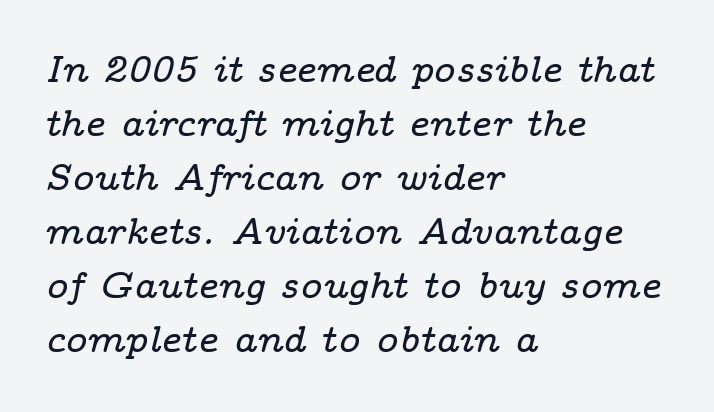
The image shows 37 px wide serif type, italic (leaning right); set left-aligned, normal line spacing (1.46x), normal letter spacing, not underlined; low stroke contrast and a medium x-height.
